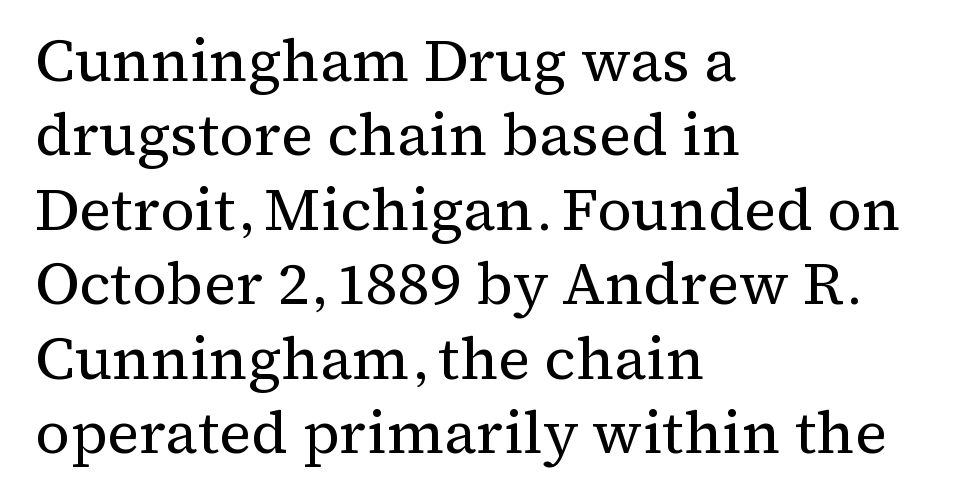
Visually the block forms a straight wall on the left and a jagged coastline on the right. Stroke terminals: seriffed. Tracking value appears to be zero — textbook default spacing. The space beneath each line is pristine and unruled. A typesetter would mark this as roman, not italic.
